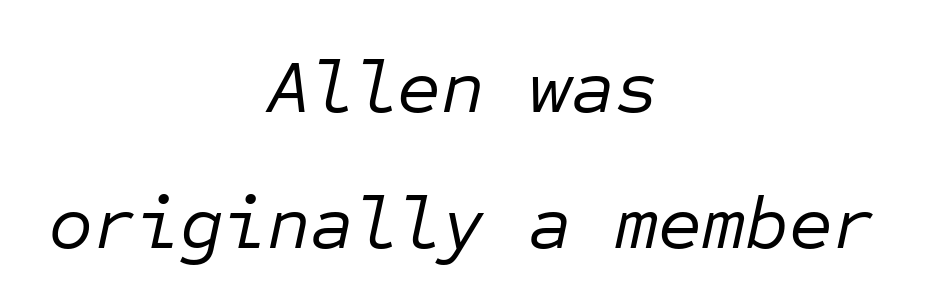
The typesetting does not lean heavy: it is not bold. The string is rendered with underlining switched off. This sample is center-justified, so both line endings float freely. Looks like terminal output: every glyph gets an equal slot.
